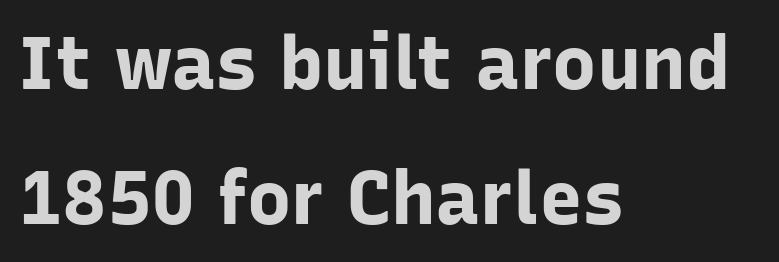
Lines of text with bare space underneath. Type style note: lacks serifs. A dark, heavy texture on the line: the type is bold. Visually the block forms a straight wall on the left and a jagged coastline on the right. The typography opts for an upright posture over an oblique one.
